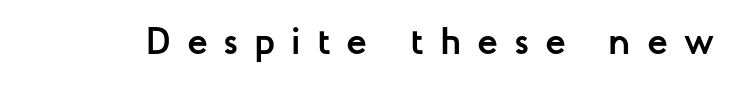
The glyphs have the mass of a bold cut. Tracking value appears strongly positive — letters spread wide. No word sits above an underline. The passage shown is typed in a proportional face where columns would drift.
